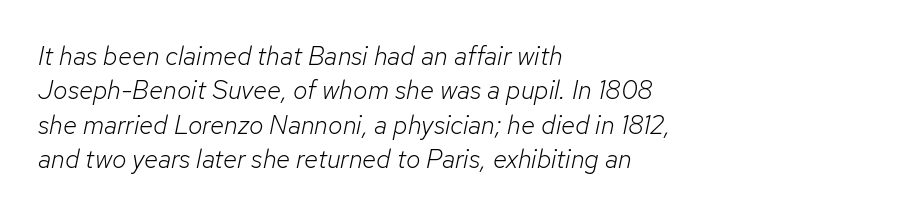
{"italic": "yes", "lean": "right", "slant_degrees": 12, "bold": "no", "underline": "no", "align": "left", "line_spacing": "normal", "line_spacing_ratio": 1.32, "letter_spacing": "normal", "letter_spacing_em": 0.0, "glyph_px": 26}
